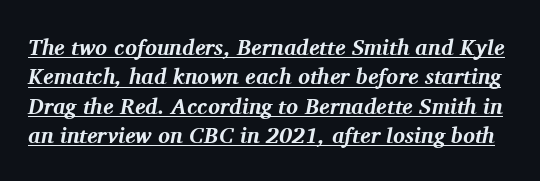
{"italic": "yes", "lean": "right", "slant_degrees": 11, "bold": "yes", "underline": "yes", "line_spacing": "normal", "line_spacing_ratio": 1.33, "letter_spacing": "normal", "letter_spacing_em": 0.0, "glyph_px": 22}
